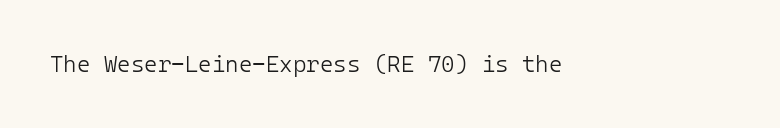
The image shows 23 px text type, upright; set normal letter spacing, not underlined.
